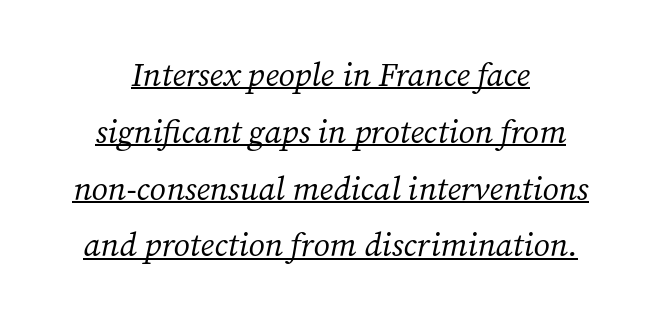
The image shows 33 px regular-weight serif type, italic (leaning right); set line spacing 1.72x, normal letter spacing, underlined; medium stroke contrast and a medium x-height.
